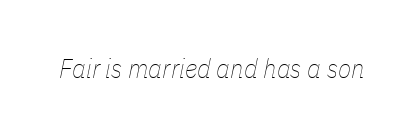
Bare-footed words on every line. Compared with a typical body face, this is equally light or lighter still. Spacing between characters is what you'd get straight out of the box. These lines were composed using italics.
